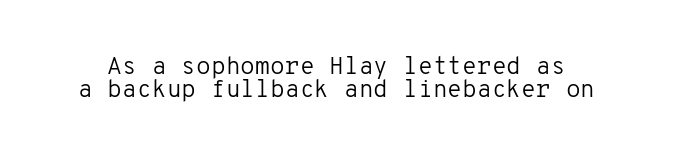
The image shows 24 px text type, upright; set tight line spacing (0.96x), normal letter spacing, not underlined.
